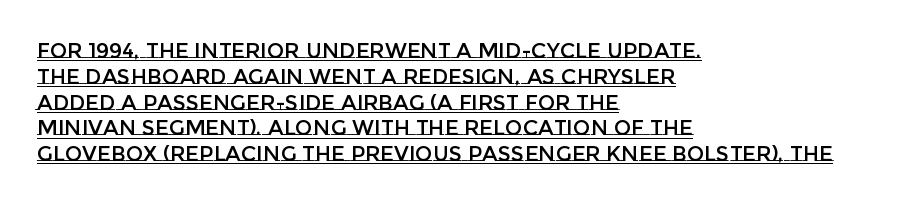
The image shows 21 px text type, upright; set left-aligned, line spacing 1.23x, normal letter spacing, underlined.
